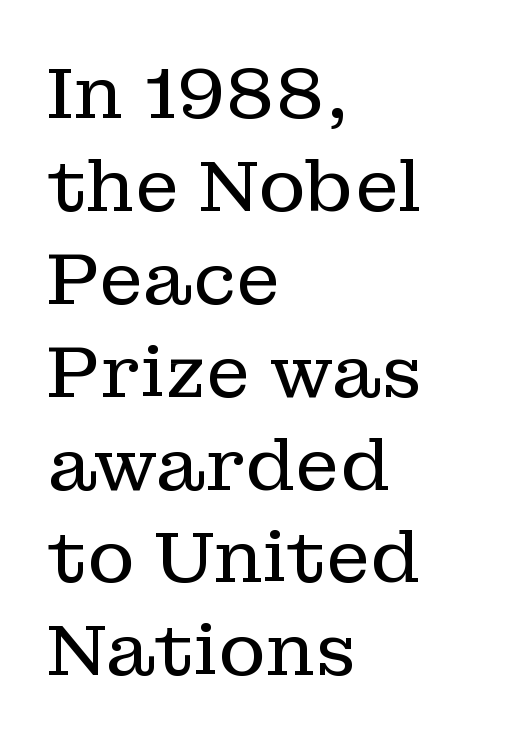
The weight tops out at a normal text grade. The passage is arranged the way most books set body copy — flush left. The gaps between neighbouring characters are ordinary and unremarkable. Ordinary non-slanted type is in use. The text was rendered using a seriffed face with decorative stroke endings. Words float on clear page, feet unadorned.
